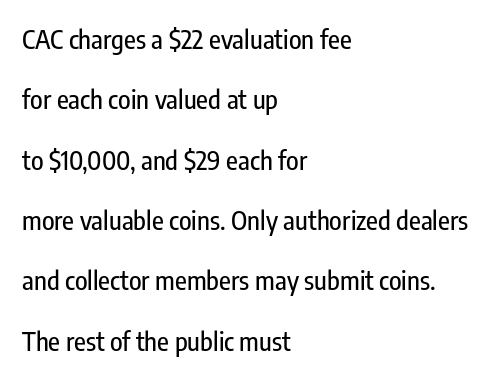
Q: Is the text italic (slanted)? A: No, it is upright.
Q: Is the text underlined? A: No.
Q: How is the paragraph aligned? A: Left-aligned.
Q: Is the spacing between letters normal or unusually wide? A: Normal.
Q: Is the spacing between lines tight, normal or loose? A: Loose.
